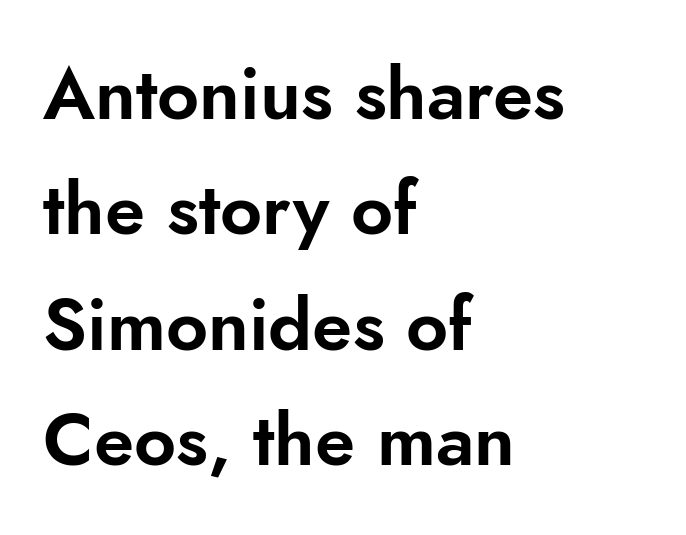
Q: Is the text italic (slanted)? A: No, it is upright.
Q: Is the typeface a serif or a sans-serif typeface? A: Sans-serif.
Q: Is the text underlined? A: No.
Q: How is the paragraph aligned? A: Left-aligned.
Q: Is the spacing between letters normal or unusually wide? A: Normal.
Q: Is the spacing between lines tight, normal or loose? A: Normal.
Q: Width (condensed, normal, or wide)? A: Normal.
Q: Stroke contrast? A: Low.
Q: x-height? A: Small.
Q: Monospaced? A: No.
